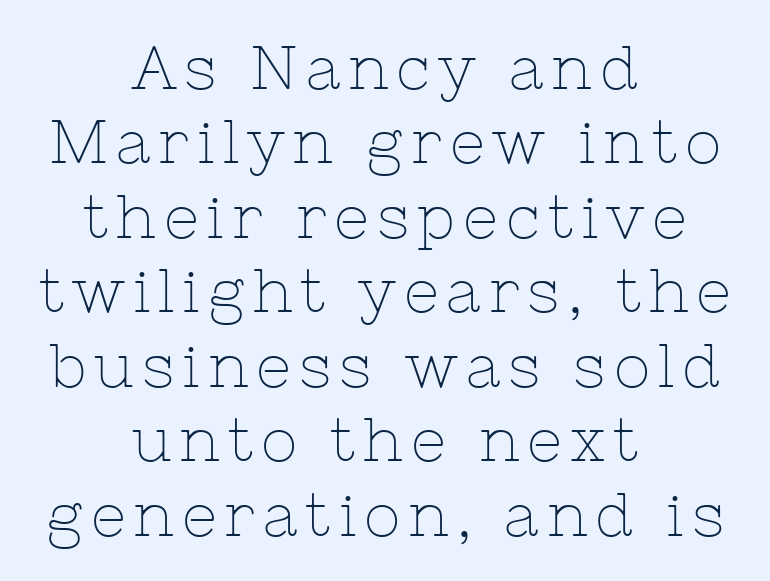
{"serif": "yes", "italic": "no", "bold": "no", "weight": "thin", "width": "normal", "stroke_contrast": "low", "x_height": "medium", "monospaced": "no", "underline": "no", "align": "center", "line_spacing_ratio": 1.22, "glyph_px": 61}
